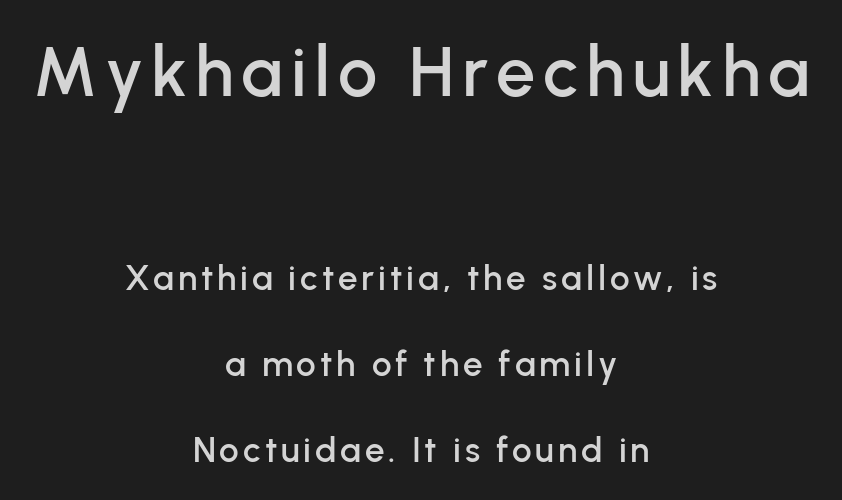
The image shows 70 px sans-serif type, upright; set centered, loose line spacing (2.45x), not underlined; the first (top) block is 2.0x larger; low stroke contrast and a medium x-height.
